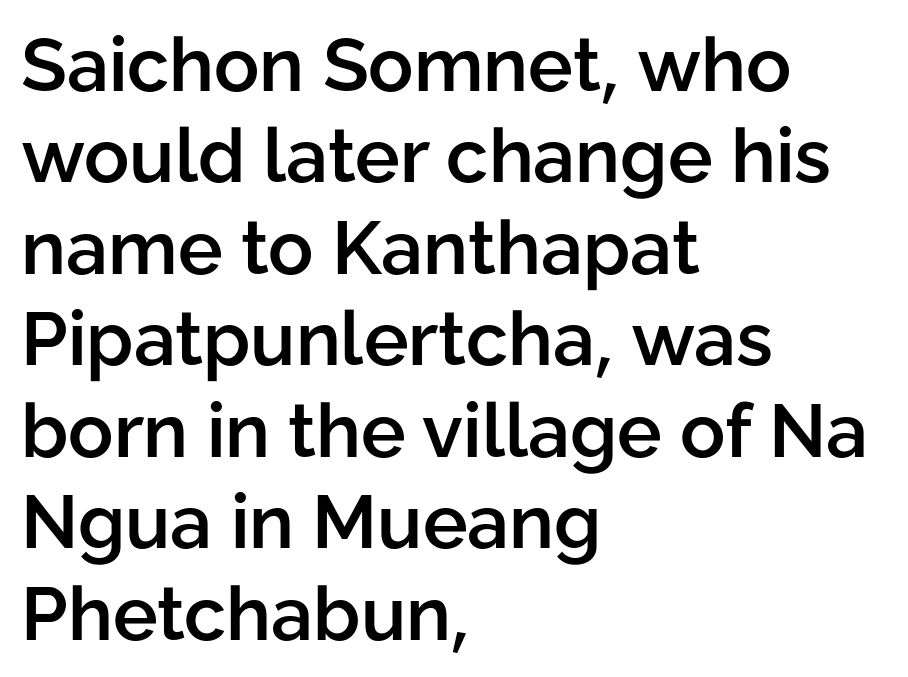
Type style note: lacks serifs. Each letter keeps its own natural width here, so spacing adapts to shape. Underline: absent. Visually the block forms a straight wall on the left and a jagged coastline on the right. Posture: vertical.
